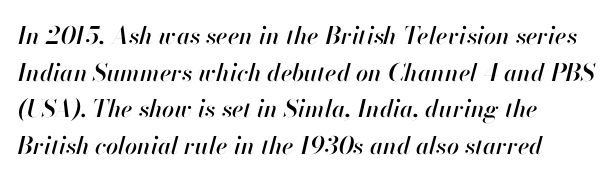
Q: Is the text italic (slanted)? A: Yes, it leans right by about 13 degrees.
Q: Is the text underlined? A: No.
Q: How is the paragraph aligned? A: Left-aligned.
Q: Is the spacing between letters normal or unusually wide? A: Normal.
Q: Is the spacing between lines tight, normal or loose? A: Normal.
